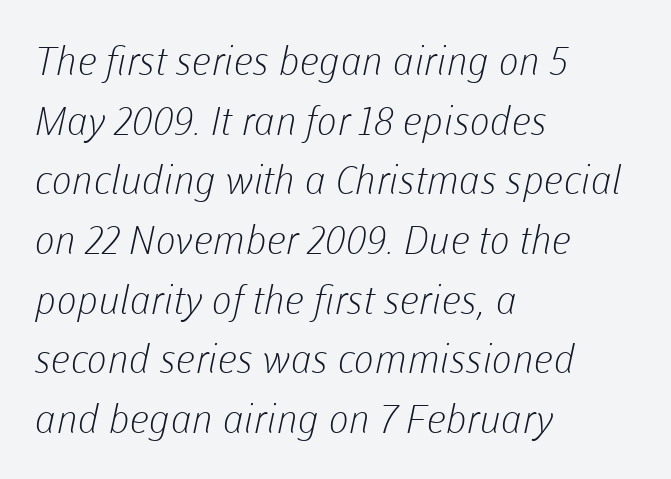
Q: Is the text bold? A: No.
Q: Is the typeface a serif or a sans-serif typeface? A: Sans-serif.
Q: Is the text underlined? A: No.
Q: How is the paragraph aligned? A: Left-aligned.
Q: Is the spacing between letters normal or unusually wide? A: Normal.
Q: Is the spacing between lines tight, normal or loose? A: Normal.
Q: Width (condensed, normal, or wide)? A: Normal.
Q: Stroke contrast? A: Low.
Q: x-height? A: Medium.
Q: Monospaced? A: No.
